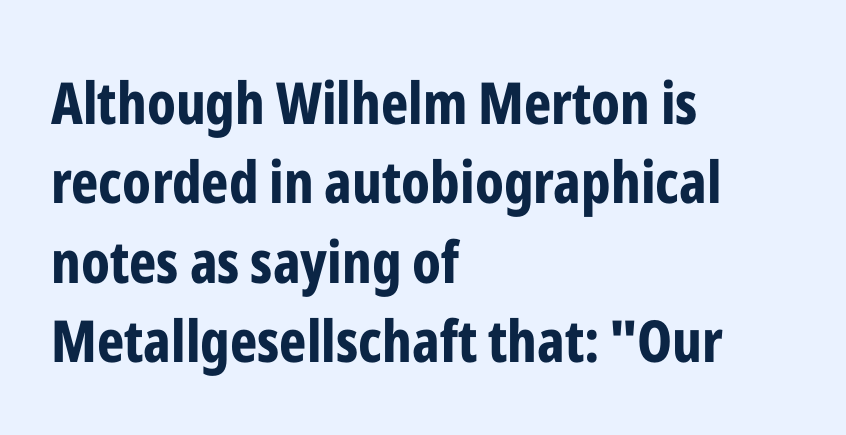
Q: Is the text bold? A: Yes.
Q: Is the text italic (slanted)? A: No, it is upright.
Q: Is the typeface a serif or a sans-serif typeface? A: Sans-serif.
Q: Is the text underlined? A: No.
Q: How is the paragraph aligned? A: Left-aligned.
Q: Is the spacing between letters normal or unusually wide? A: Normal.
Q: Is the spacing between lines tight, normal or loose? A: Normal.
Q: Width (condensed, normal, or wide)? A: Condensed.
Q: Stroke contrast? A: Low.
Q: x-height? A: Medium.
Q: Monospaced? A: No.
